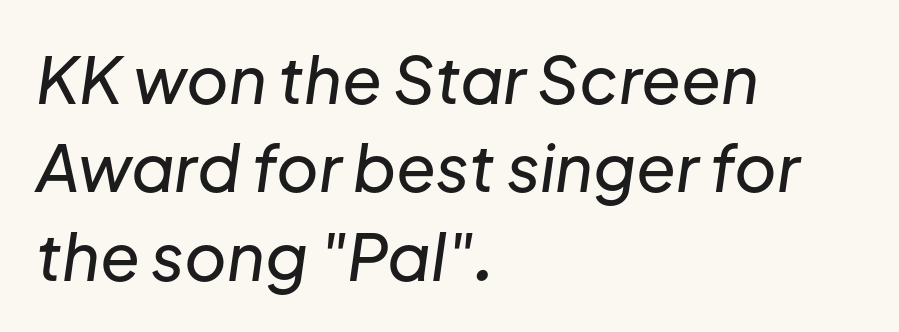
Designer's note — italics engaged. The foot of each line stays bare and open. These lines are set flush left with a ragged right edge. These lines sit exactly where default settings would place them.
